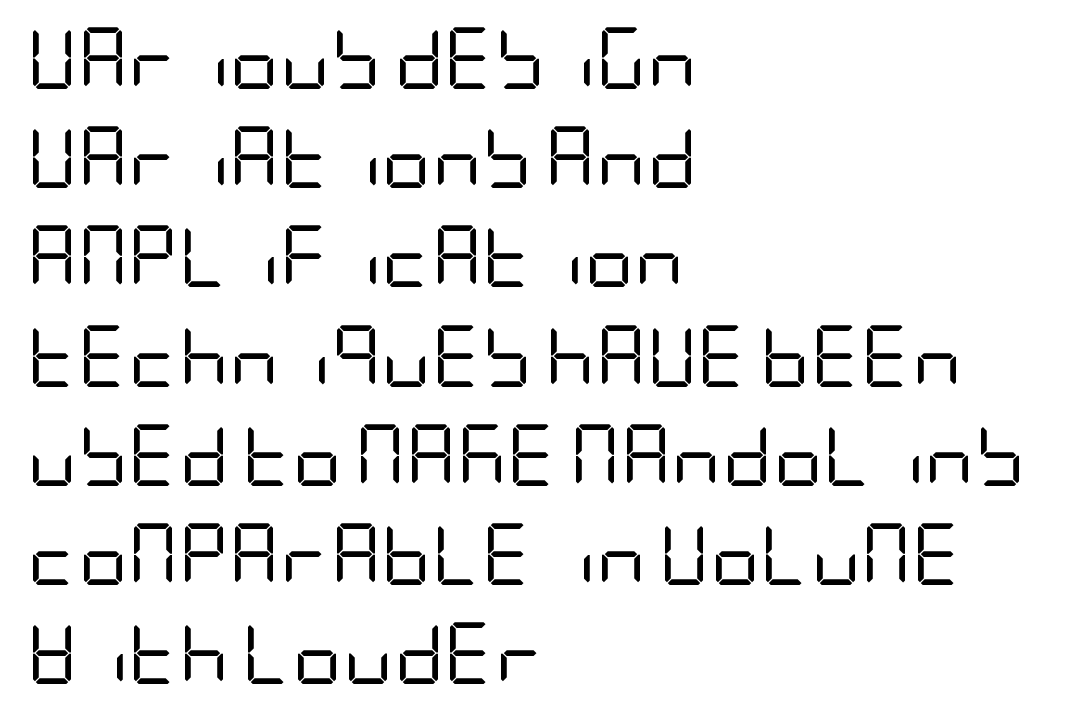
The image shows 62 px regular-weight, condensed sans-serif type, upright; set left-aligned, normal line spacing (1.6x), normal letter spacing, not underlined; low stroke contrast and a large x-height.
